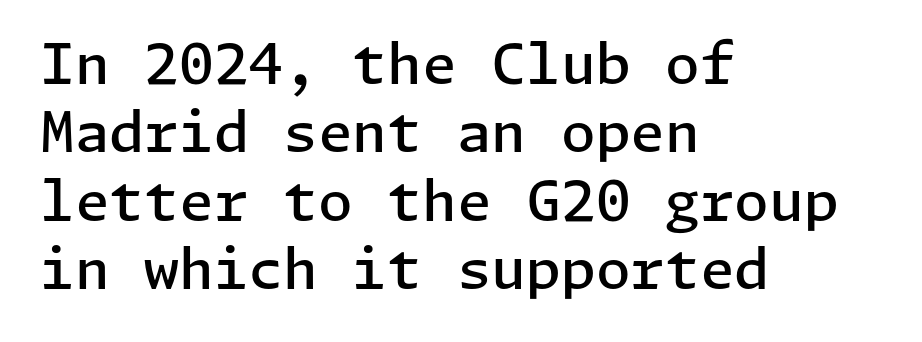
Q: Is the text bold? A: Semi-bold.
Q: Is the text italic (slanted)? A: No, it is upright.
Q: Is the typeface a serif or a sans-serif typeface? A: Sans-serif.
Q: Is the text underlined? A: No.
Q: How is the paragraph aligned? A: Left-aligned.
Q: Is the spacing between letters normal or unusually wide? A: Normal.
Q: Width (condensed, normal, or wide)? A: Normal.
Q: Stroke contrast? A: Low.
Q: x-height? A: Medium.
